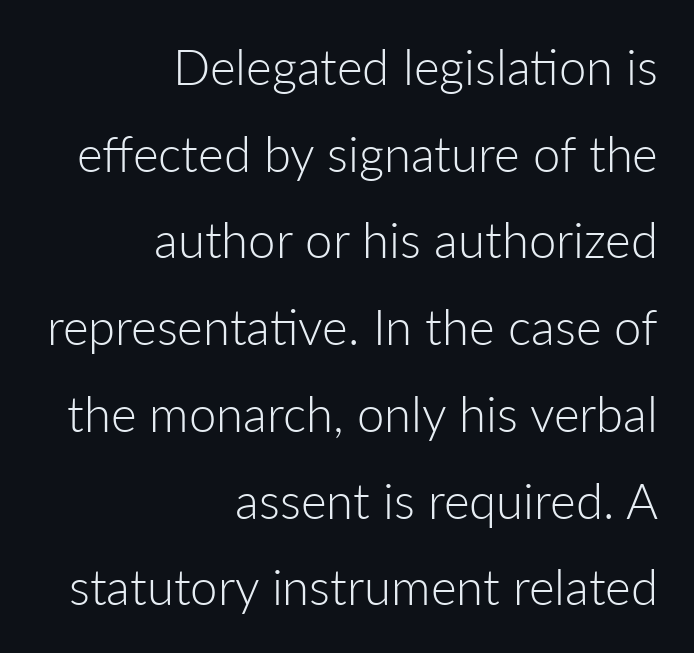
{"serif": "no", "italic": "no", "bold": "no", "weight": "light", "width": "normal", "stroke_contrast": "low", "x_height": "medium", "monospaced": "no", "underline": "no", "align": "right", "line_spacing_ratio": 1.77, "letter_spacing": "normal", "letter_spacing_em": 0.0, "glyph_px": 49}
